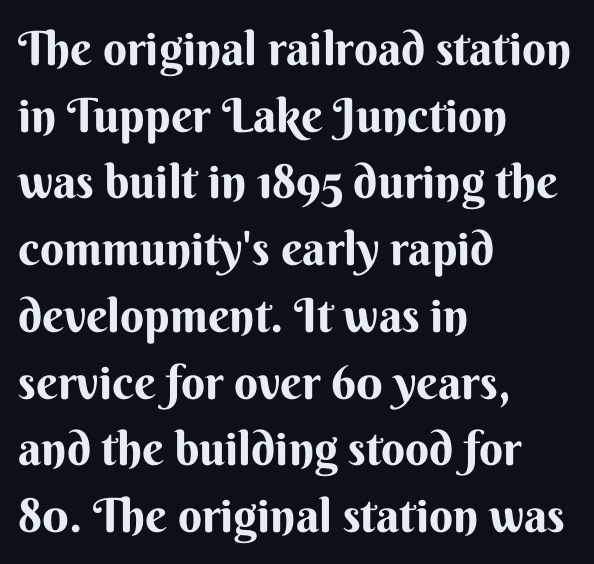
Q: Is the text bold? A: Yes.
Q: Is the text italic (slanted)? A: No, it is upright.
Q: Is the typeface a serif or a sans-serif typeface? A: Sans-serif.
Q: Is the text underlined? A: No.
Q: How is the paragraph aligned? A: Left-aligned.
Q: Is the spacing between letters normal or unusually wide? A: Normal.
Q: Is the spacing between lines tight, normal or loose? A: Normal.
Q: Width (condensed, normal, or wide)? A: Normal.
Q: Stroke contrast? A: Medium.
Q: x-height? A: Small.
Q: Monospaced? A: No.
